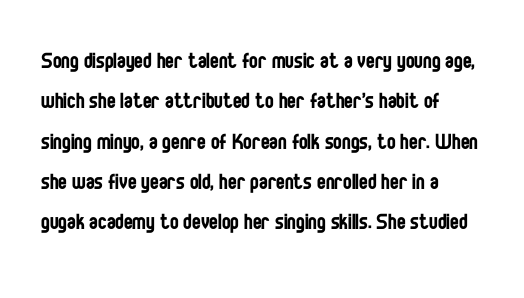
{"italic": "no", "bold": "no", "underline": "no", "align": "left", "line_spacing": "normal", "line_spacing_ratio": 1.55, "letter_spacing": "normal", "letter_spacing_em": 0.0, "glyph_px": 26}
